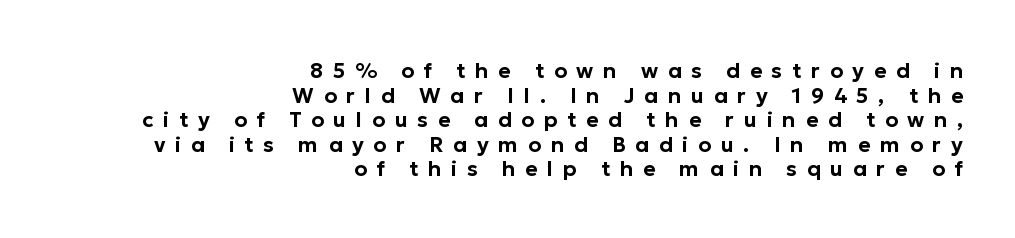
{"italic": "no", "underline": "no", "align": "right", "line_spacing_ratio": 1.17, "letter_spacing": "wide", "letter_spacing_em": 0.46, "glyph_px": 21}
